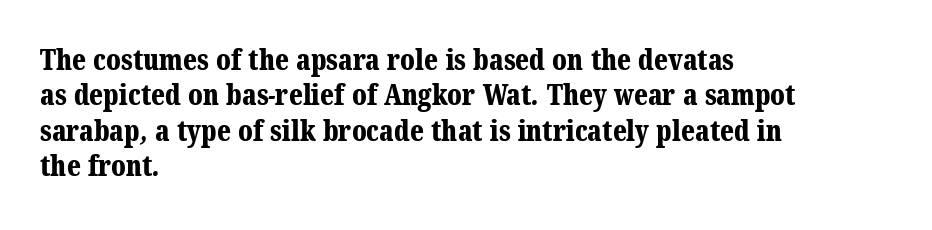
A typesetter would call this proportional, since set widths differ per character. Each line starts at the same left margin while the right side varies. Any mark beneath the type? The region is blank. Little horizontal feet cap the strokes, marking this as serif type. Whoever set this chose a conventional vertical rhythm. Chunky letters — that's bold for sure.
